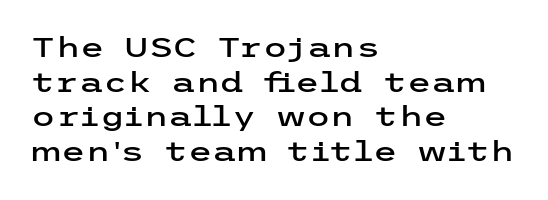
The image shows 28 px wide sans-serif type, upright; set left-aligned, line spacing 1.24x, normal letter spacing, not underlined; low stroke contrast and a medium x-height.
